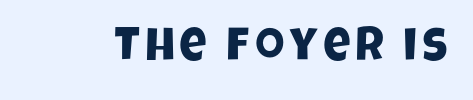
Q: Is the typeface a serif or a sans-serif typeface? A: Sans-serif.
Q: Is the text underlined? A: No.
Q: Width (condensed, normal, or wide)? A: Condensed.
Q: Stroke contrast? A: Low.
Q: x-height? A: Large.
Q: Monospaced? A: No.
